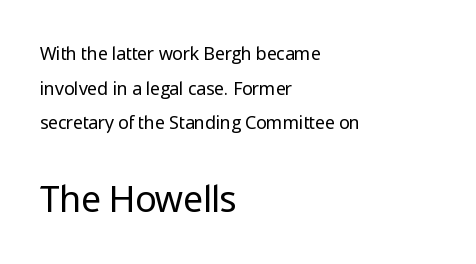
Q: Is the text bold? A: No.
Q: Is the text italic (slanted)? A: No, it is upright.
Q: Is the typeface a serif or a sans-serif typeface? A: Sans-serif.
Q: Is the text underlined? A: No.
Q: How is the paragraph aligned? A: Left-aligned.
Q: Is the spacing between letters normal or unusually wide? A: Normal.
Q: Is the spacing between lines tight, normal or loose? A: Loose.
Q: Which block of text is set in a larger size, the first (top) or the second (bottom)? A: The second (bottom) one.
Q: Width (condensed, normal, or wide)? A: Normal.
Q: Stroke contrast? A: Low.
Q: x-height? A: Medium.
Q: Monospaced? A: No.
